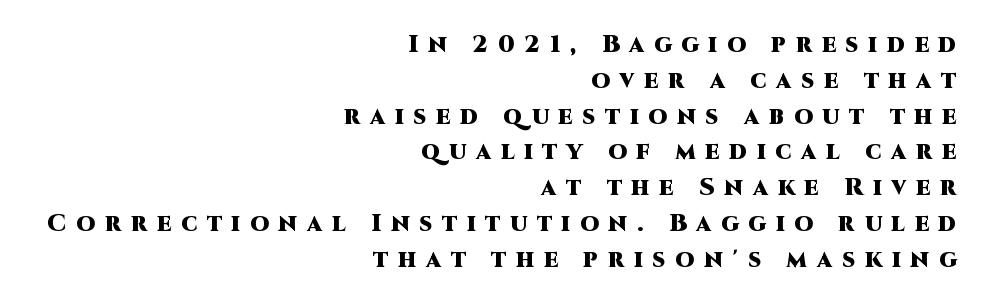
Here the glyphs are tracked loosely, breaking word shapes into spaced letters. Check under the words: just untouched page. The typesetting leans heavy: a genuine bold. This sample uses an upright cut, with every glyph sitting square on the baseline. How would I describe the line gaps? Plain and ordinary.
